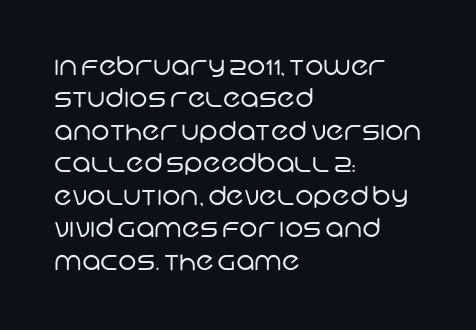
{"bold": "no", "underline": "no", "align": "left", "line_spacing": "normal", "line_spacing_ratio": 1.25, "letter_spacing": "normal", "letter_spacing_em": 0.0, "glyph_px": 26}
